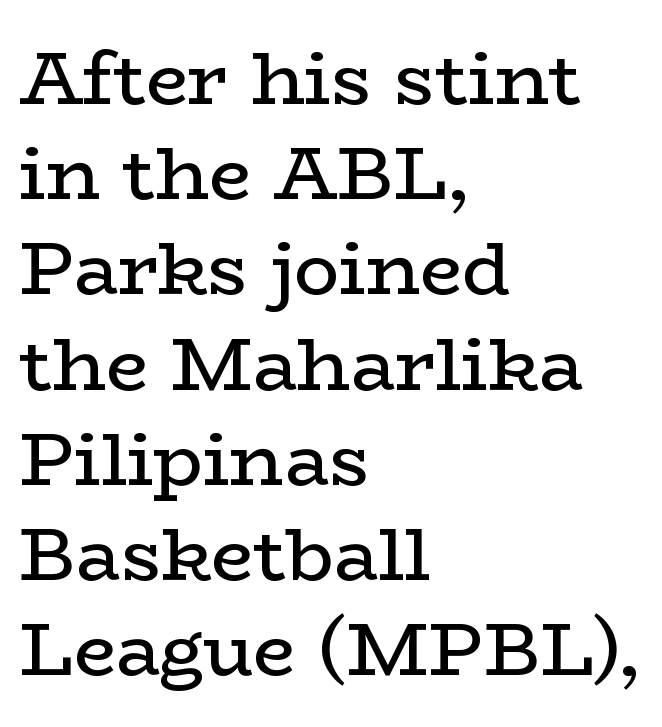
{"serif": "yes", "italic": "no", "bold": "no", "weight": "regular", "width": "wide", "stroke_contrast": "low", "x_height": "medium", "monospaced": "no", "underline": "no", "align": "left", "line_spacing": "normal", "line_spacing_ratio": 1.27, "letter_spacing": "normal", "letter_spacing_em": 0.0, "glyph_px": 75}
